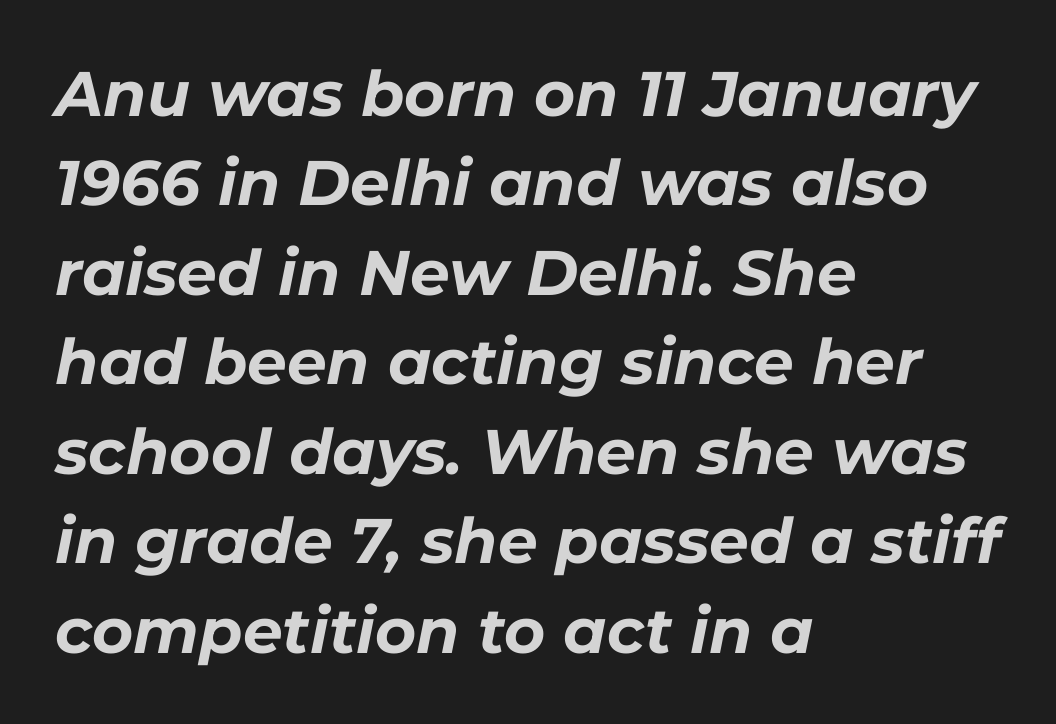
{"italic": "yes", "lean": "right", "slant_degrees": 11, "bold": "yes", "weight": "bold", "width": "normal", "stroke_contrast": "low", "x_height": "medium", "monospaced": "no", "underline": "no", "align": "left", "line_spacing": "normal", "line_spacing_ratio": 1.42, "letter_spacing": "normal", "letter_spacing_em": 0.0, "glyph_px": 63}
